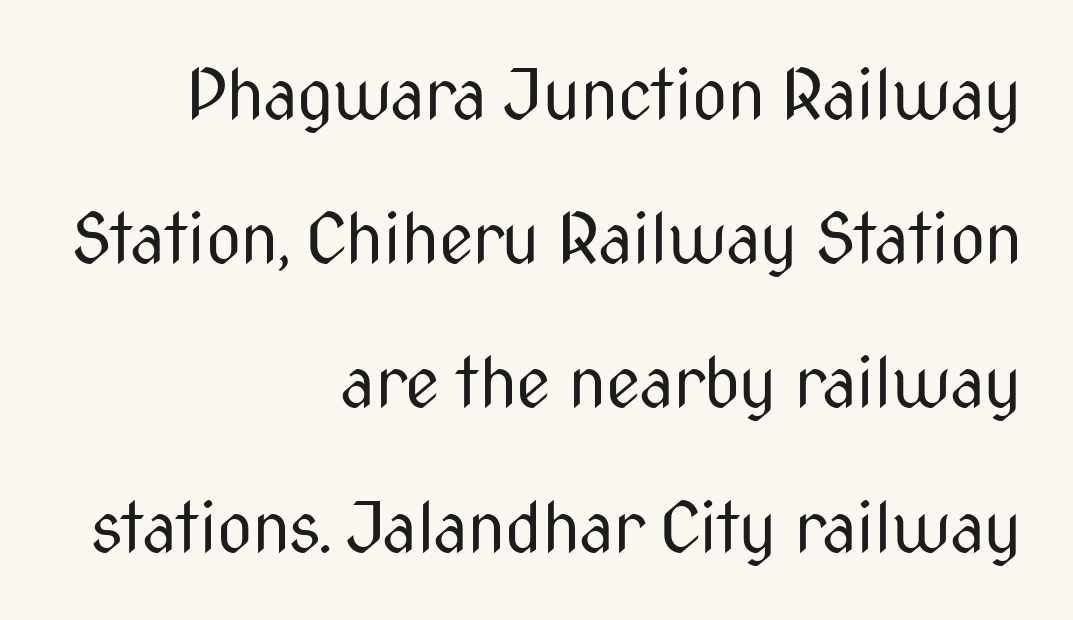
Q: Is the text bold? A: No.
Q: Is the text italic (slanted)? A: No, it is upright.
Q: Is the typeface a serif or a sans-serif typeface? A: Sans-serif.
Q: Is the text underlined? A: No.
Q: How is the paragraph aligned? A: Right-aligned.
Q: Is the spacing between letters normal or unusually wide? A: Normal.
Q: Is the spacing between lines tight, normal or loose? A: Loose.
Q: Width (condensed, normal, or wide)? A: Condensed.
Q: Stroke contrast? A: Medium.
Q: x-height? A: Medium.
Q: Monospaced? A: No.
